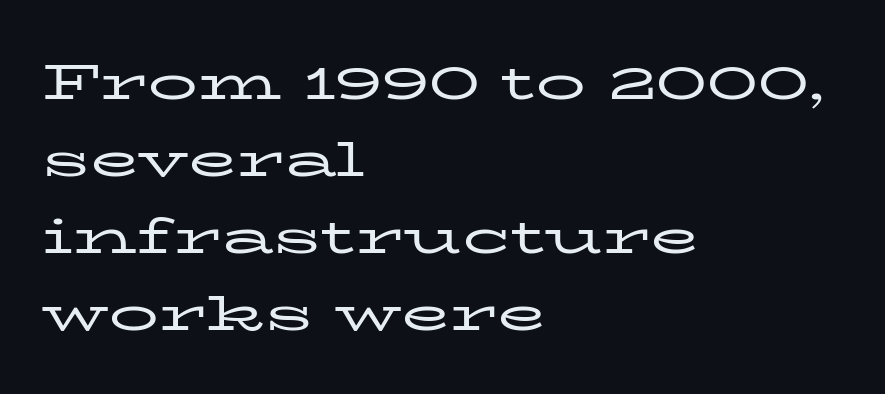
Q: Is the text bold? A: No.
Q: Is the text italic (slanted)? A: No, it is upright.
Q: Is the typeface a serif or a sans-serif typeface? A: Serif.
Q: Is the text underlined? A: No.
Q: How is the paragraph aligned? A: Left-aligned.
Q: Is the spacing between letters normal or unusually wide? A: Normal.
Q: Is the spacing between lines tight, normal or loose? A: Normal.
Q: Width (condensed, normal, or wide)? A: Wide.
Q: Stroke contrast? A: Low.
Q: x-height? A: Medium.
Q: Monospaced? A: No.
